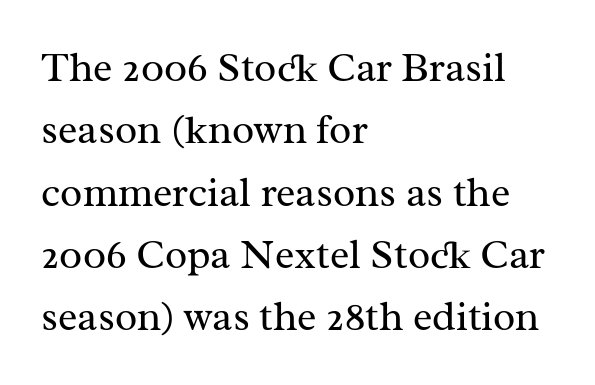
{"serif": "yes", "italic": "no", "bold": "no", "weight": "regular", "width": "normal", "stroke_contrast": "medium", "x_height": "medium", "monospaced": "no", "underline": "no", "align": "left", "line_spacing": "normal", "line_spacing_ratio": 1.52, "letter_spacing": "normal", "letter_spacing_em": 0.0, "glyph_px": 41}
